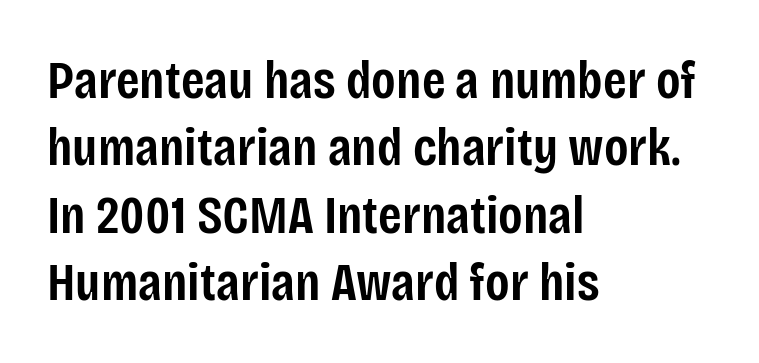
The image shows 54 px semibold, condensed sans-serif type, upright; set left-aligned, normal line spacing (1.25x), normal letter spacing, not underlined; low stroke contrast and a large x-height.
